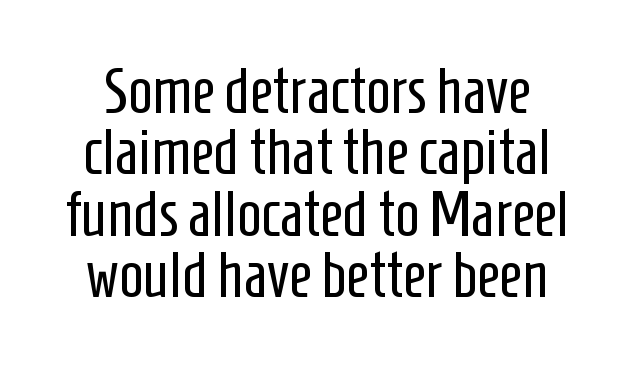
The image shows 64 px regular-weight, condensed sans-serif type, upright; set tight line spacing (0.96x), normal letter spacing, not underlined; low stroke contrast and a medium x-height.
